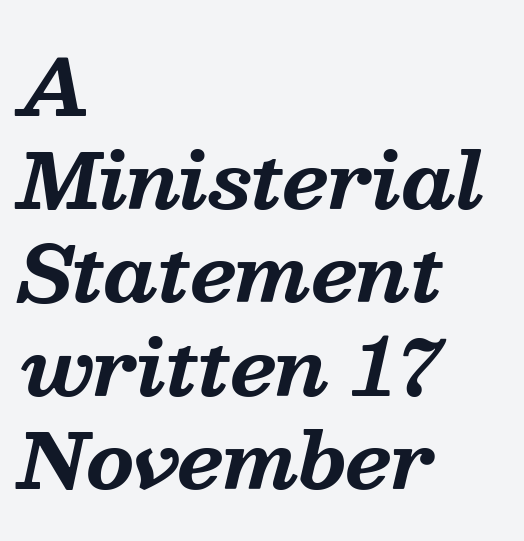
{"serif": "yes", "italic": "yes", "lean": "right", "slant_degrees": 13, "bold": "yes", "weight": "bold", "width": "normal", "stroke_contrast": "medium", "x_height": "medium", "monospaced": "no", "underline": "no", "align": "left", "line_spacing_ratio": 1.21, "letter_spacing": "normal", "letter_spacing_em": 0.0, "glyph_px": 77}
